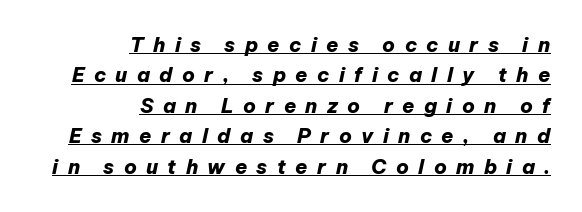
{"italic": "yes", "lean": "right", "slant_degrees": 12, "bold": "yes", "underline": "yes", "align": "right", "line_spacing": "normal", "line_spacing_ratio": 1.52, "letter_spacing": "wide", "letter_spacing_em": 0.47, "glyph_px": 20}
